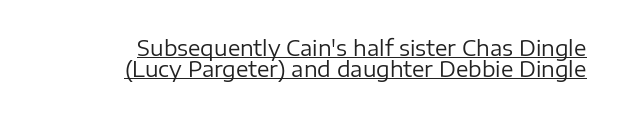
The sample's only ornament is a line tracing under the words. Honestly, the rows look squashed on top of each other. Does extra space separate the letters? No, they use regular spacing. Designer's note — italics off, roman on. Letters have the restrained weight of plain body copy at most. Compared with a flush-left layout, this one pins lines to the opposite, right side.
